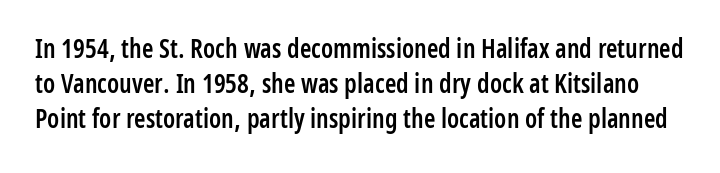
Q: Is the text bold? A: Semi-bold.
Q: Is the text italic (slanted)? A: No, it is upright.
Q: Is the text underlined? A: No.
Q: Is the spacing between letters normal or unusually wide? A: Normal.
Q: Is the spacing between lines tight, normal or loose? A: Normal.
